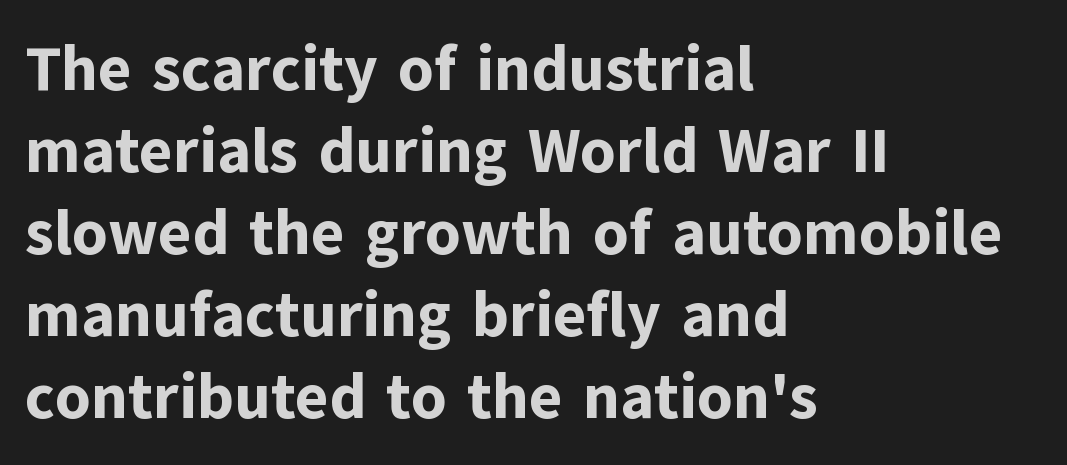
Here the designer chose a conventional face with non-uniform glyph widths. What weight is shown? A full bold with thick strokes. Teacher's note: observe the even left margin — that is flush-left alignment. Short note: letters normally spaced.
